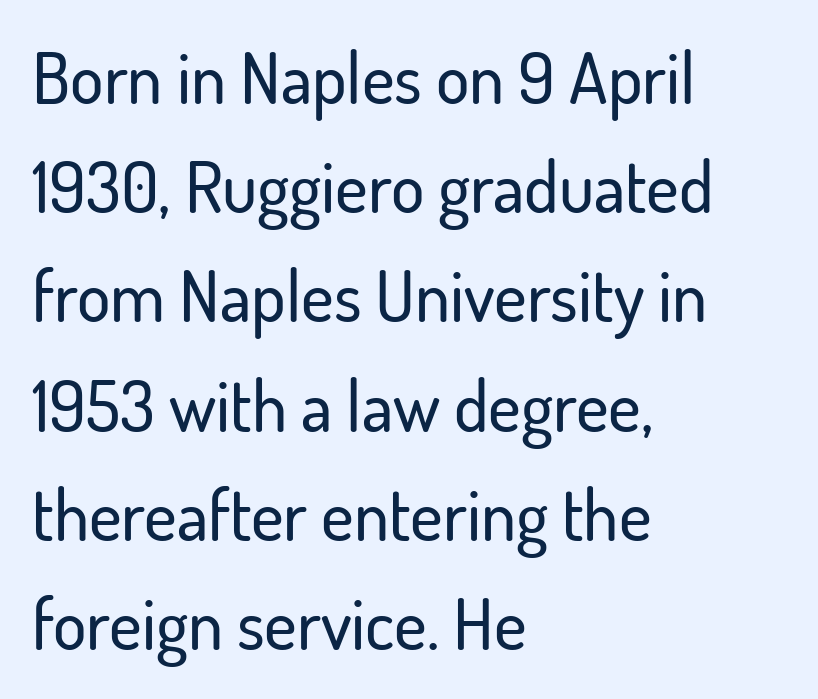
{"serif": "no", "italic": "no", "width": "normal", "stroke_contrast": "low", "x_height": "small", "monospaced": "no", "underline": "no", "align": "left", "line_spacing": "normal", "line_spacing_ratio": 1.56, "letter_spacing": "normal", "letter_spacing_em": 0.0, "glyph_px": 70}
